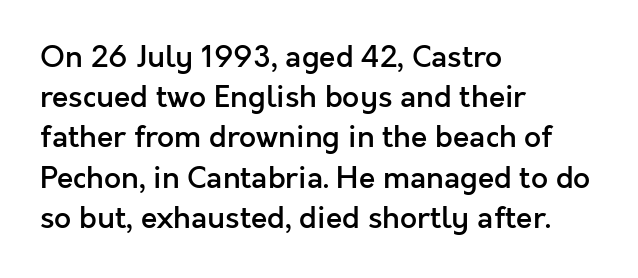
The image shows 30 px semibold sans-serif type, upright; set left-aligned, normal line spacing (1.34x), normal letter spacing, not underlined; a medium x-height.
